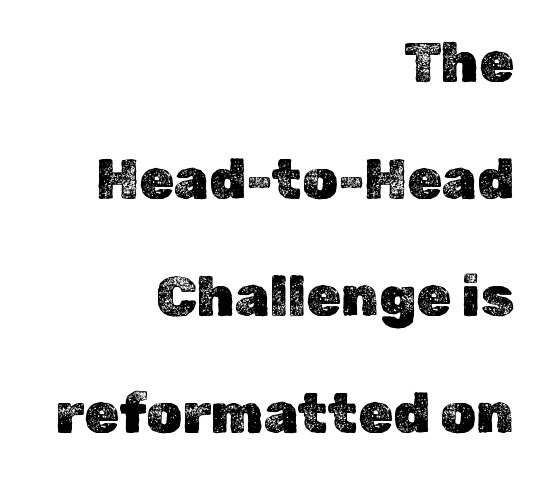
The image shows 56 px text type, upright; set right-aligned, loose line spacing (2.09x), normal letter spacing, not underlined; a medium x-height.
